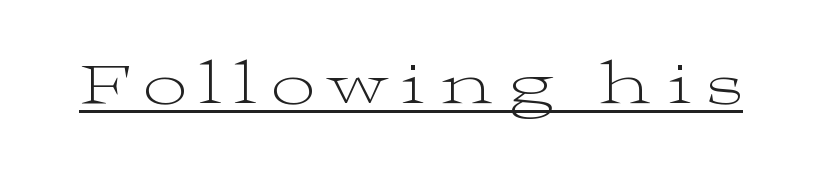
The image shows 61 px light, wide serif type, upright; set unusually wide letter spacing (+0.25 em), underlined; medium stroke contrast and a medium x-height.
